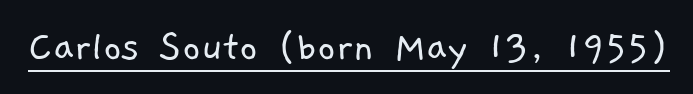
The image shows 45 px light sans-serif type; set normal letter spacing, underlined; low stroke contrast and a medium x-height.
